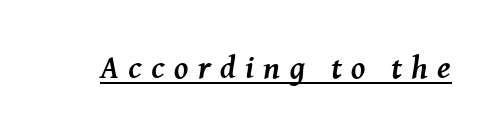
{"serif": "yes", "italic": "yes", "lean": "right", "slant_degrees": 8, "bold": "yes", "weight": "semibold", "width": "normal", "stroke_contrast": "medium", "x_height": "medium", "monospaced": "no", "underline": "yes", "letter_spacing": "wide", "letter_spacing_em": 0.29, "glyph_px": 32}
